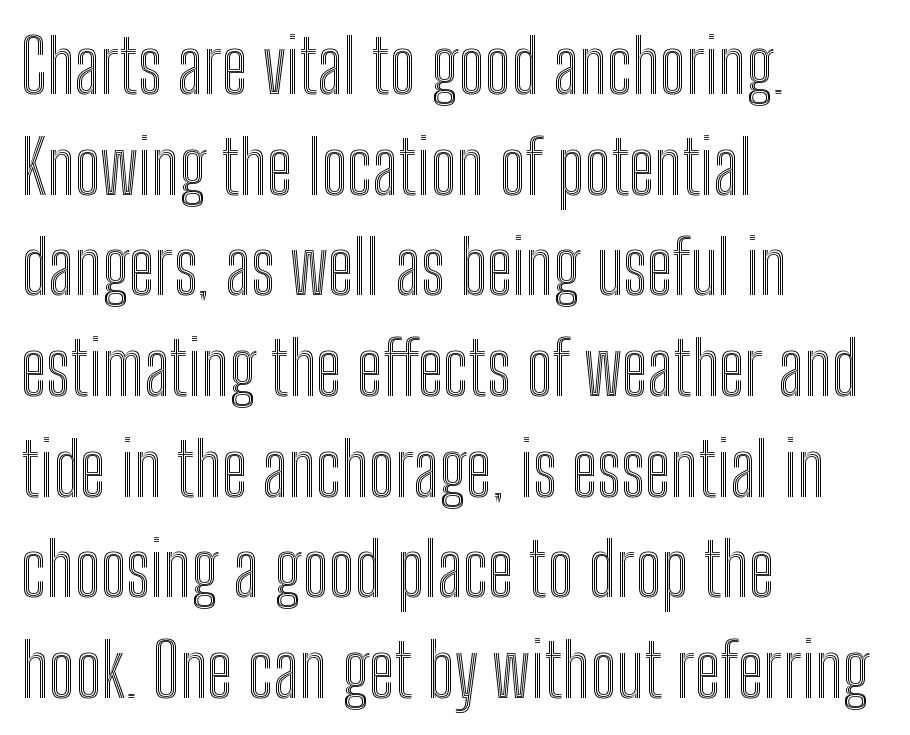
Do the characters align in a grid? No, the font is proportional. Rendered with straight, roman letterforms. Default kerning and tracking; the words read as compact shapes. Interline gaps are of average width in this sample.
